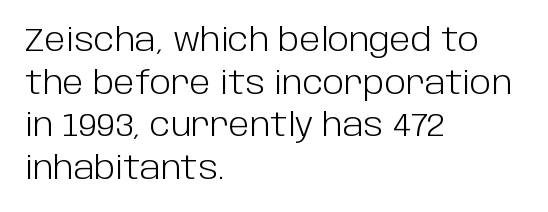
The space between consecutive lines is moderate. No extra ink here — the face is not bold. The gap between lines stays unmarked. The specimen reads as upright at a glance. Where is the straight margin? On the left.
